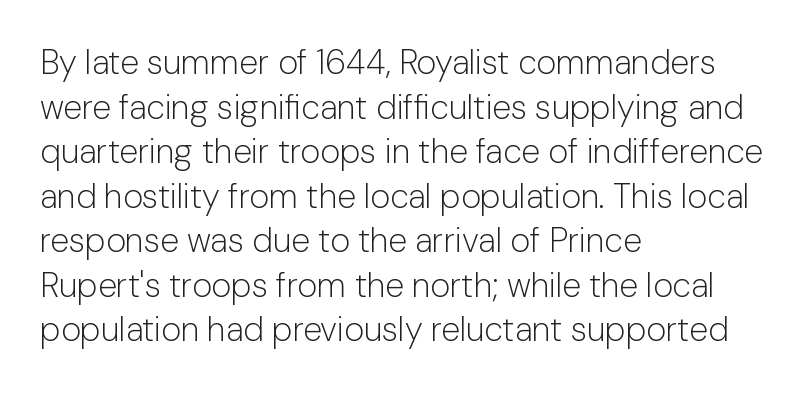
{"serif": "no", "italic": "no", "bold": "no", "weight": "light", "width": "normal", "stroke_contrast": "low", "x_height": "medium", "monospaced": "no", "underline": "no", "align": "left", "line_spacing": "normal", "line_spacing_ratio": 1.31, "letter_spacing": "normal", "letter_spacing_em": 0.0, "glyph_px": 34}
